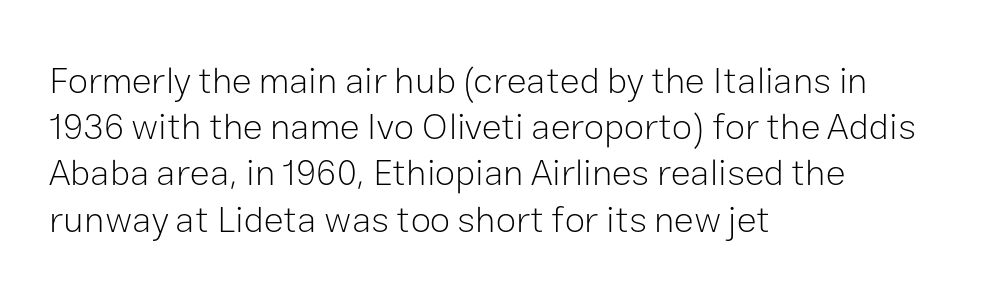
Nope, no serifs anywhere on these letters. Line spacing here is normal. The zone under the glyphs is completely vacant. Is the type heavy? It reads as light-to-regular instead. The lines in this sample share a left origin and differ only in where they stop.
